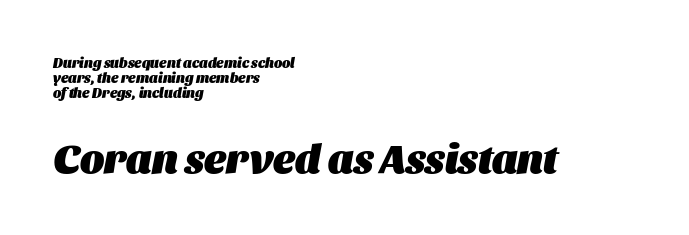
Q: Is the text bold? A: Yes.
Q: Is the text italic (slanted)? A: Yes, it leans right by about 11 degrees.
Q: Is the text underlined? A: No.
Q: How is the paragraph aligned? A: Left-aligned.
Q: Is the spacing between letters normal or unusually wide? A: Normal.
Q: Is the spacing between lines tight, normal or loose? A: Tight.
Q: Which block of text is set in a larger size, the first (top) or the second (bottom)? A: The second (bottom) one.
Q: Width (condensed, normal, or wide)? A: Normal.
Q: Stroke contrast? A: Medium.
Q: x-height? A: Large.
Q: Monospaced? A: No.
